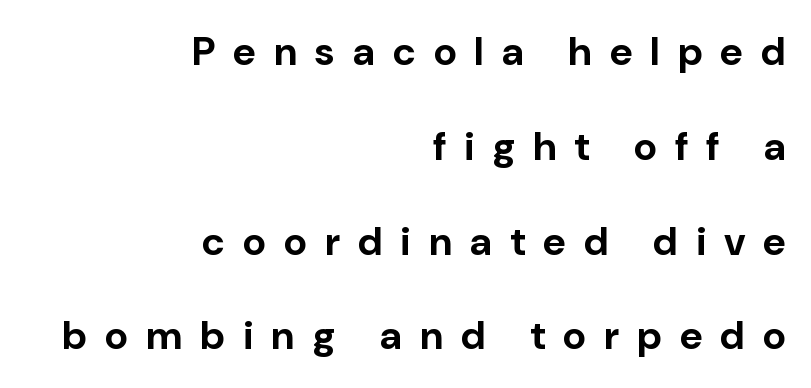
Q: Is the text bold? A: Yes.
Q: Is the text italic (slanted)? A: No, it is upright.
Q: Is the typeface a serif or a sans-serif typeface? A: Sans-serif.
Q: Is the text underlined? A: No.
Q: How is the paragraph aligned? A: Right-aligned.
Q: Is the spacing between letters normal or unusually wide? A: Unusually wide.
Q: Is the spacing between lines tight, normal or loose? A: Loose.
Q: Width (condensed, normal, or wide)? A: Normal.
Q: Stroke contrast? A: Low.
Q: x-height? A: Medium.
Q: Monospaced? A: No.
